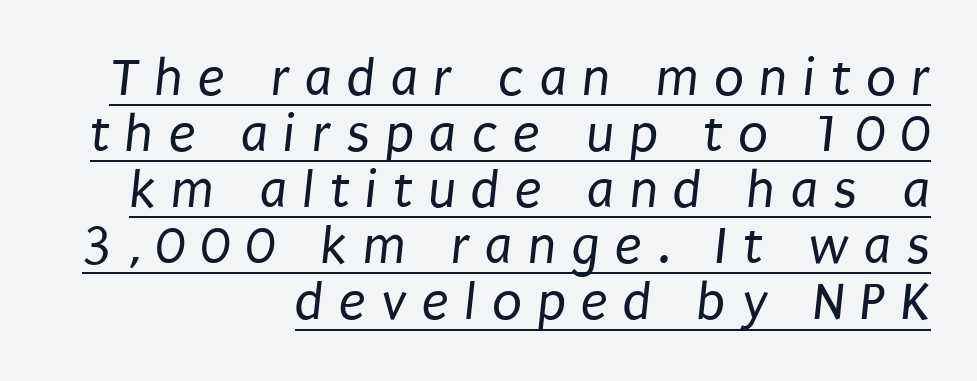
The image shows 55 px regular-weight, condensed sans-serif type; set right-aligned, tight line spacing (1.02x), unusually wide letter spacing (+0.28 em), underlined; low stroke contrast and a large x-height.
